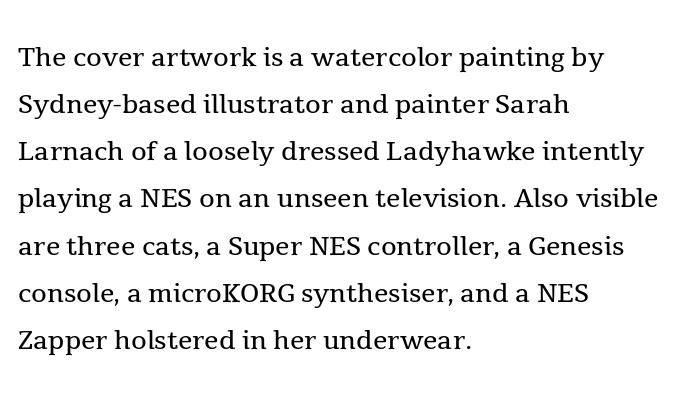
Q: Is the text bold? A: No.
Q: Is the text italic (slanted)? A: No, it is upright.
Q: Is the typeface a serif or a sans-serif typeface? A: Serif.
Q: Is the text underlined? A: No.
Q: How is the paragraph aligned? A: Left-aligned.
Q: Is the spacing between letters normal or unusually wide? A: Normal.
Q: Is the spacing between lines tight, normal or loose? A: Normal.
Q: Width (condensed, normal, or wide)? A: Normal.
Q: x-height? A: Medium.
Q: Monospaced? A: No.
